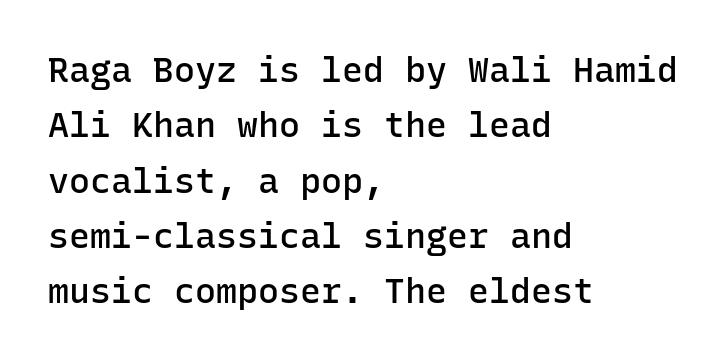
Q: Is the text bold? A: Semi-bold.
Q: Is the text italic (slanted)? A: No, it is upright.
Q: Is the typeface a serif or a sans-serif typeface? A: Sans-serif.
Q: Is the text underlined? A: No.
Q: How is the paragraph aligned? A: Left-aligned.
Q: Is the spacing between letters normal or unusually wide? A: Normal.
Q: Is the spacing between lines tight, normal or loose? A: Normal.
Q: Width (condensed, normal, or wide)? A: Normal.
Q: Stroke contrast? A: Low.
Q: x-height? A: Medium.
Q: Monospaced? A: Yes.
